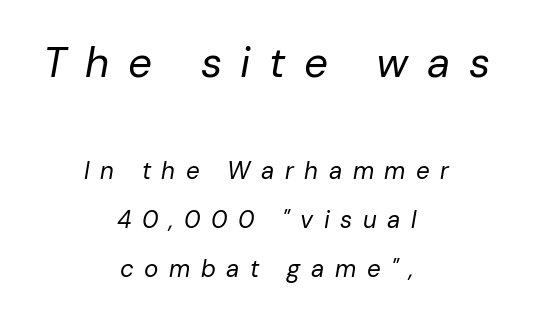
Q: Is the text bold? A: No.
Q: Is the text italic (slanted)? A: Yes, it leans right by about 10 degrees.
Q: Is the text underlined? A: No.
Q: How is the paragraph aligned? A: Centered.
Q: Is the spacing between letters normal or unusually wide? A: Unusually wide.
Q: Is the spacing between lines tight, normal or loose? A: Loose.
Q: Which block of text is set in a larger size, the first (top) or the second (bottom)? A: The first (top) one.
Q: Width (condensed, normal, or wide)? A: Normal.
Q: Stroke contrast? A: Low.
Q: x-height? A: Medium.
Q: Monospaced? A: No.
